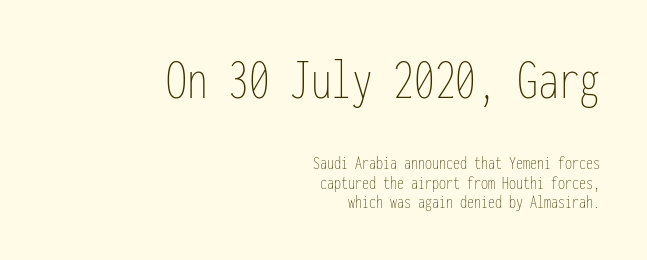
What's the leading like? Squeezed, with rows nearly overlapping. The initial chunk of copy outweighs the following chunk in type size. No word sits above an underline. Spacing verdict: monospaced, one width for all characters. The letterforms sit at book weight or below. The type is set solid horizontally, with unmodified tracking.
